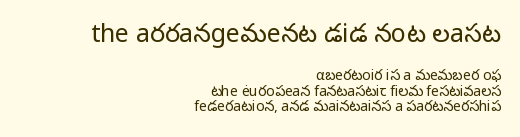
{"italic": "no", "bold": "no", "underline": "no", "align": "right", "line_spacing": "tight", "line_spacing_ratio": 1.12, "letter_spacing": "normal", "letter_spacing_em": 0.0, "larger_block": "first", "size_ratio": 1.79, "glyph_px": 25}
